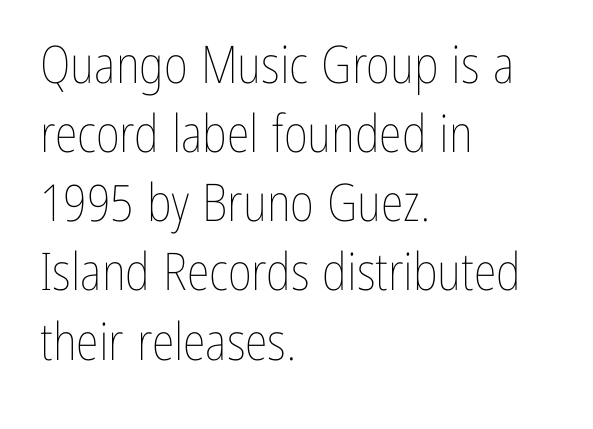
{"italic": "no", "bold": "no", "weight": "thin", "width": "condensed", "stroke_contrast": "low", "x_height": "medium", "monospaced": "no", "underline": "no", "align": "left", "line_spacing": "normal", "line_spacing_ratio": 1.33, "letter_spacing": "normal", "letter_spacing_em": 0.0, "glyph_px": 52}
